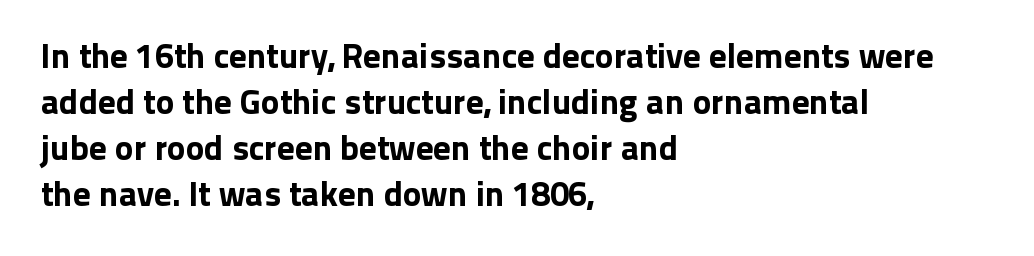
Q: Is the text italic (slanted)? A: No, it is upright.
Q: Is the typeface a serif or a sans-serif typeface? A: Sans-serif.
Q: Is the text underlined? A: No.
Q: How is the paragraph aligned? A: Left-aligned.
Q: Is the spacing between letters normal or unusually wide? A: Normal.
Q: Is the spacing between lines tight, normal or loose? A: Normal.
Q: Width (condensed, normal, or wide)? A: Normal.
Q: Stroke contrast? A: Low.
Q: x-height? A: Medium.
Q: Monospaced? A: No.
